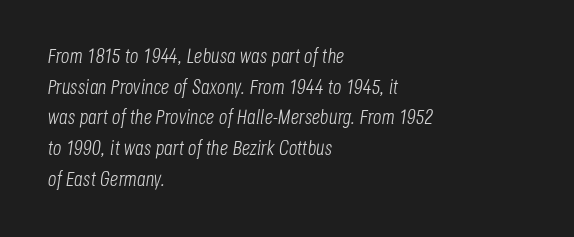
The image shows 21 px text type, italic (leaning right); set left-aligned, normal line spacing (1.46x), normal letter spacing, not underlined.
